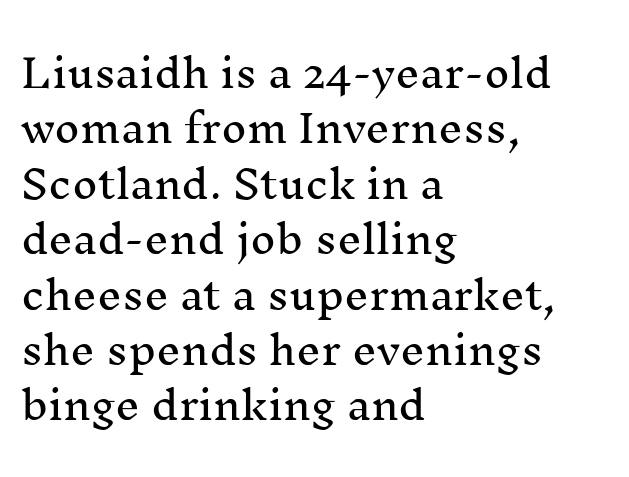
The image shows 39 px serif type, upright; set left-aligned, normal line spacing (1.42x), normal letter spacing, not underlined; medium stroke contrast and a medium x-height.
